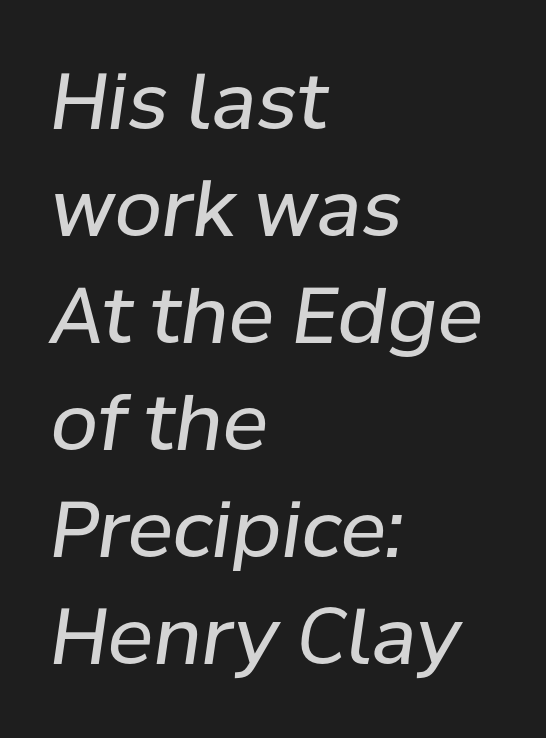
The image shows 77 px regular-weight type, italic (leaning right); set left-aligned, normal line spacing (1.39x), normal letter spacing, not underlined; low stroke contrast and a medium x-height.
